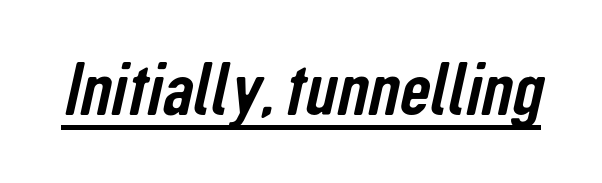
Q: Is the typeface a serif or a sans-serif typeface? A: Sans-serif.
Q: Is the text underlined? A: Yes.
Q: Is the spacing between letters normal or unusually wide? A: Normal.
Q: Width (condensed, normal, or wide)? A: Condensed.
Q: Stroke contrast? A: Low.
Q: x-height? A: Medium.
Q: Monospaced? A: No.
